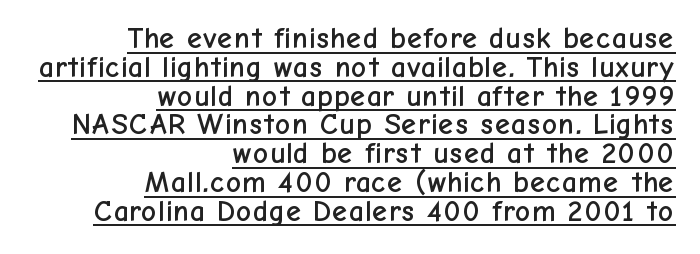
{"serif": "no", "italic": "no", "width": "normal", "stroke_contrast": "low", "x_height": "medium", "monospaced": "no", "underline": "yes", "align": "right", "line_spacing": "tight", "line_spacing_ratio": 0.96, "letter_spacing": "normal", "letter_spacing_em": 0.0, "glyph_px": 30}
